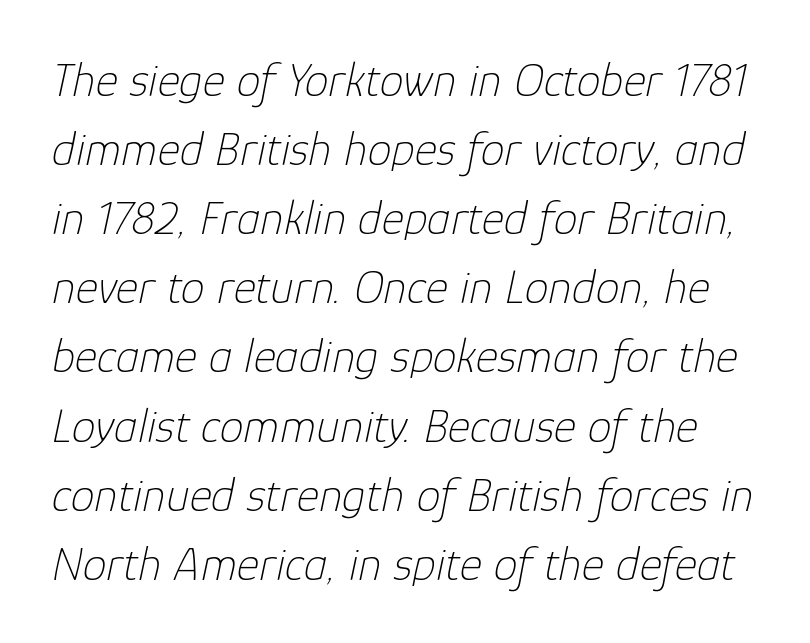
The image shows 48 px thin type, italic (leaning right); set normal line spacing (1.44x), normal letter spacing, not underlined; low stroke contrast and a medium x-height.
